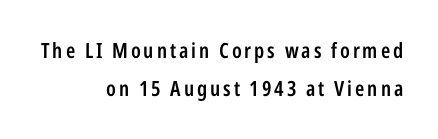
The image shows 21 px text type, upright; set right-aligned, line spacing 1.82x, not underlined.
